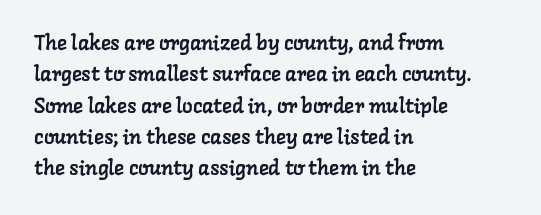
These lines keep a tight, regular rhythm from letter to letter. The rendering anchors every line to the left-hand side. Leading: standard. Clear beneath every line of the passage.
